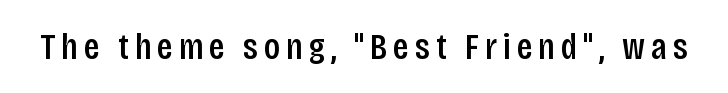
Q: Is the text bold? A: Semi-bold.
Q: Is the text italic (slanted)? A: No, it is upright.
Q: Is the typeface a serif or a sans-serif typeface? A: Sans-serif.
Q: Is the text underlined? A: No.
Q: Width (condensed, normal, or wide)? A: Condensed.
Q: Stroke contrast? A: Low.
Q: x-height? A: Large.
Q: Monospaced? A: No.
